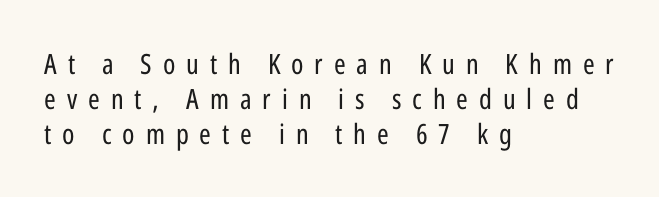
Stroke terminals: plain, sans-serif. Weight: regular or lighter. Notice how the stems are strictly vertical — no italics here. Characters follow at a spacing far wider than the type designer built in. Each line starts at the same left margin while the right side varies. Descenders hang freely into open space.
